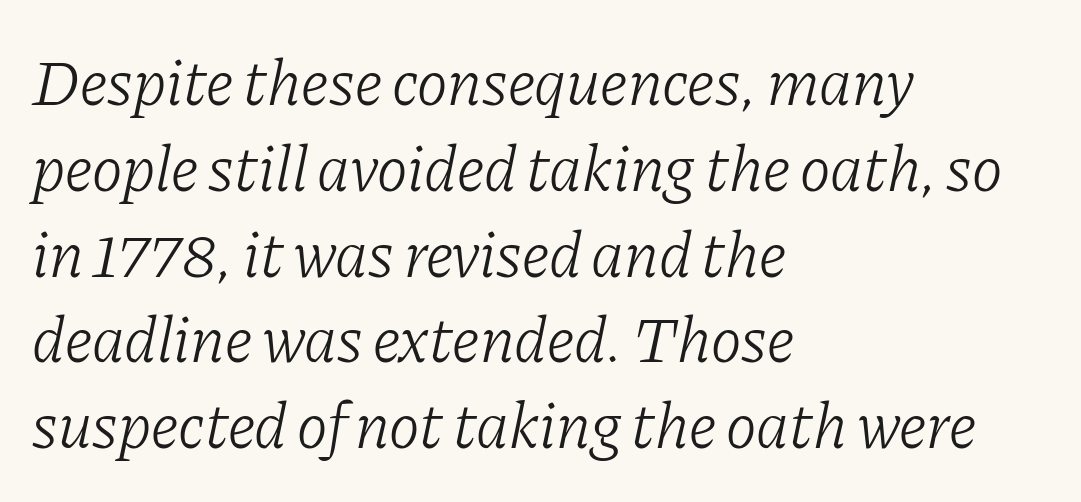
Nobody drew a line under any word here. Teacher's note: observe the even left margin — that is flush-left alignment. There's an unmistakable incline to the writing here. One glance says typical: line gaps are just what's usual. Stroke mass is kept to a normal reading level or below. Regarding serifs, this sample has them.
